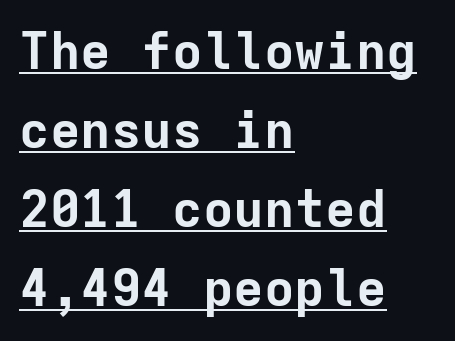
Q: Is the text bold? A: Yes.
Q: Is the text italic (slanted)? A: No, it is upright.
Q: Is the typeface a serif or a sans-serif typeface? A: Sans-serif.
Q: Is the text underlined? A: Yes.
Q: How is the paragraph aligned? A: Left-aligned.
Q: Is the spacing between letters normal or unusually wide? A: Normal.
Q: Is the spacing between lines tight, normal or loose? A: Normal.
Q: Width (condensed, normal, or wide)? A: Normal.
Q: Stroke contrast? A: Low.
Q: x-height? A: Medium.
Q: Monospaced? A: Yes.
